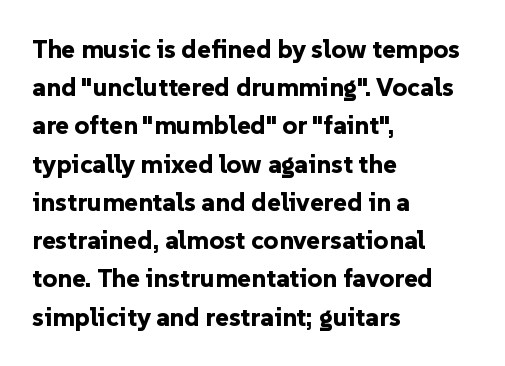
The image shows 26 px bold type, upright; set left-aligned, normal line spacing (1.47x), normal letter spacing, not underlined.
